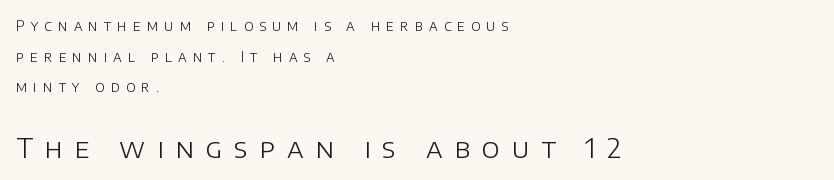
The image shows 27 px text type, upright; set left-aligned, loose line spacing (2.19x), unusually wide letter spacing (+0.43 em), not underlined; the second (bottom) block is 1.93x larger.
